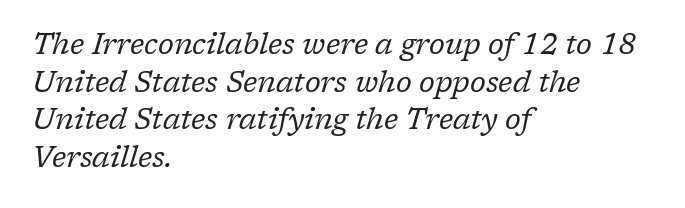
The image shows 29 px regular-weight serif type, italic (leaning right); set left-aligned, normal line spacing (1.3x), normal letter spacing, not underlined; low stroke contrast and a medium x-height.
